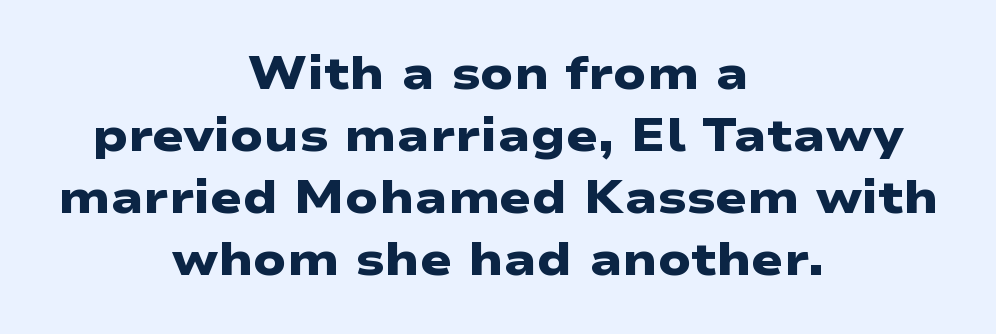
Classification — sans serif. In terms of letterspacing, this is plain default setting. Beneath every word, the page is bare. This rendering uses center alignment, leaving both contours irregular but symmetric.
